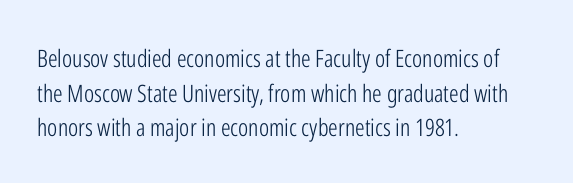
{"italic": "no", "bold": "no", "underline": "no", "align": "left", "line_spacing": "normal", "line_spacing_ratio": 1.44, "letter_spacing": "normal", "letter_spacing_em": 0.0, "glyph_px": 24}
